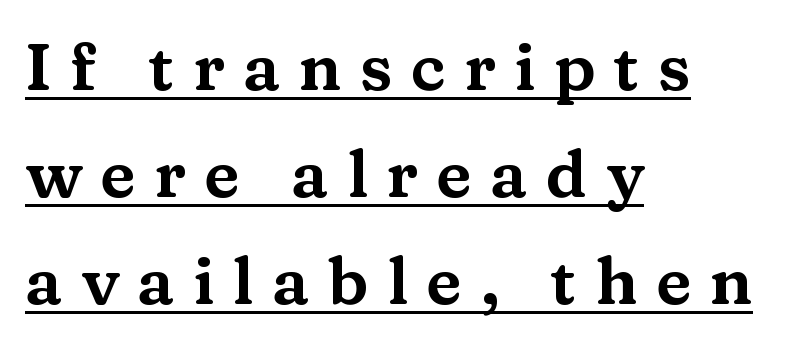
{"serif": "yes", "italic": "no", "width": "wide", "stroke_contrast": "medium", "x_height": "medium", "monospaced": "no", "underline": "yes", "align": "left", "line_spacing": "normal", "line_spacing_ratio": 1.62, "letter_spacing": "wide", "letter_spacing_em": 0.28, "glyph_px": 66}
